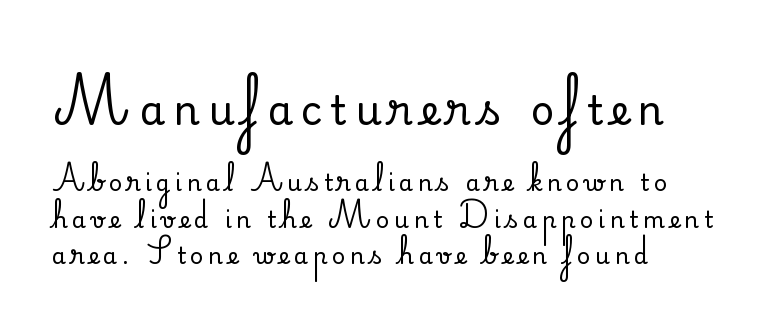
Q: Is the text italic (slanted)? A: No, it is upright.
Q: Is the typeface a serif or a sans-serif typeface? A: Serif.
Q: Is the text underlined? A: No.
Q: How is the paragraph aligned? A: Left-aligned.
Q: Is the spacing between letters normal or unusually wide? A: Unusually wide.
Q: Is the spacing between lines tight, normal or loose? A: Normal.
Q: Which block of text is set in a larger size, the first (top) or the second (bottom)? A: The first (top) one.
Q: Width (condensed, normal, or wide)? A: Normal.
Q: Stroke contrast? A: Medium.
Q: x-height? A: Small.
Q: Monospaced? A: No.
